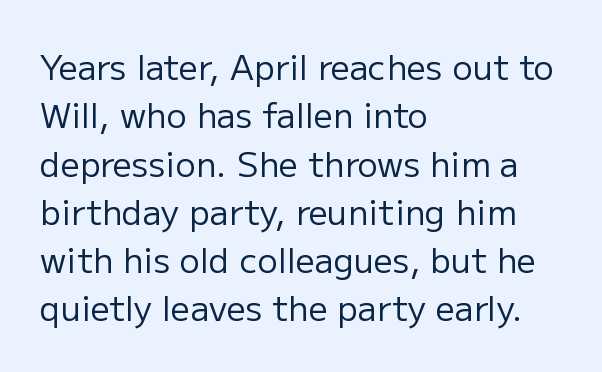
{"serif": "no", "italic": "no", "bold": "no", "weight": "regular", "width": "normal", "stroke_contrast": "low", "x_height": "medium", "monospaced": "no", "underline": "no", "align": "left", "line_spacing": "normal", "line_spacing_ratio": 1.42, "letter_spacing": "normal", "letter_spacing_em": 0.0, "glyph_px": 34}
